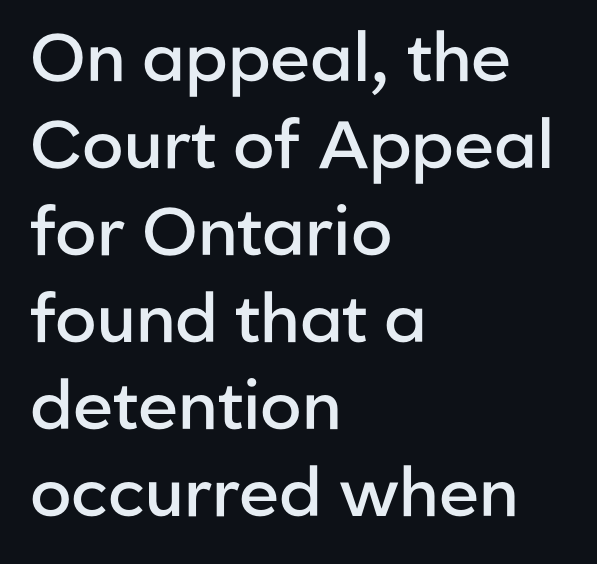
The image shows 67 px semibold sans-serif type, upright; set left-aligned, normal line spacing (1.3x), normal letter spacing, not underlined; low stroke contrast and a medium x-height.
